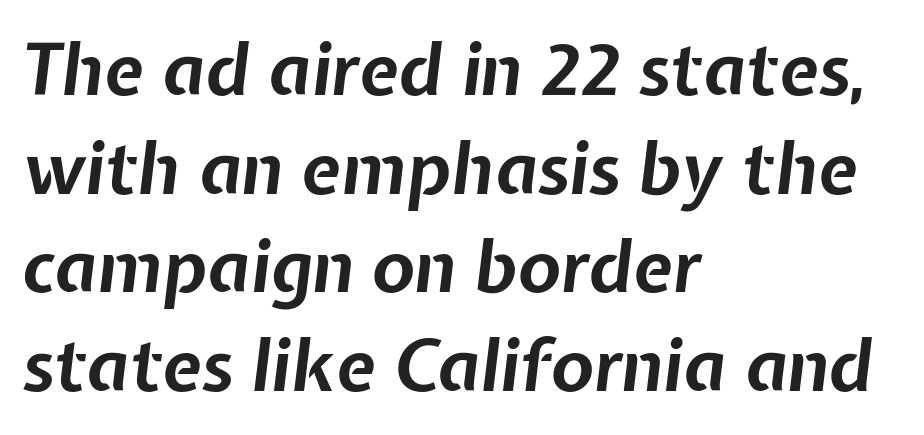
Does the leading feel generous? No, just average. A student would call this left alignment; a typographer would say flush left, rag right. Looks like regular typesetting: each glyph gets only the width it needs. Underlining? Definitely not there. The rendering uses a bold face; every stroke is thick and dark.
